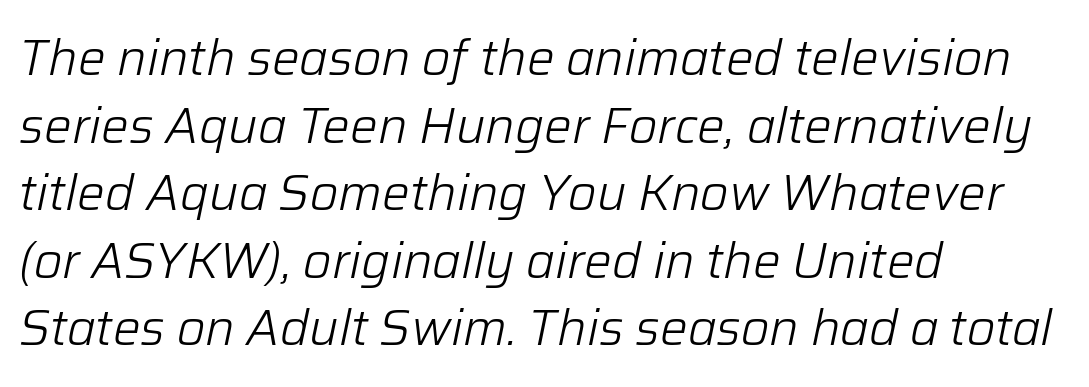
{"italic": "yes", "lean": "right", "slant_degrees": 12, "bold": "no", "weight": "light", "width": "normal", "stroke_contrast": "low", "x_height": "medium", "monospaced": "no", "underline": "no", "align": "left", "line_spacing": "normal", "line_spacing_ratio": 1.38, "letter_spacing": "normal", "letter_spacing_em": 0.0, "glyph_px": 49}
